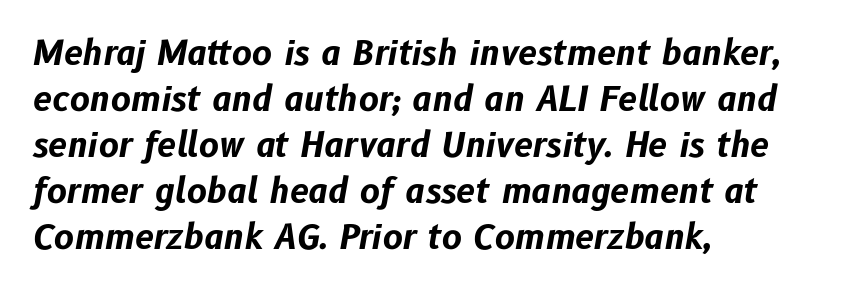
The image shows 34 px bold type, italic (leaning right); set left-aligned, normal line spacing (1.35x), normal letter spacing, not underlined; low stroke contrast and a medium x-height.
